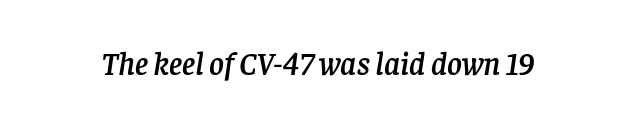
Q: Is the text italic (slanted)? A: Yes, it leans right by about 8 degrees.
Q: Is the typeface a serif or a sans-serif typeface? A: Serif.
Q: Is the text underlined? A: No.
Q: Is the spacing between letters normal or unusually wide? A: Normal.
Q: Width (condensed, normal, or wide)? A: Normal.
Q: Stroke contrast? A: Low.
Q: x-height? A: Large.
Q: Monospaced? A: No.
